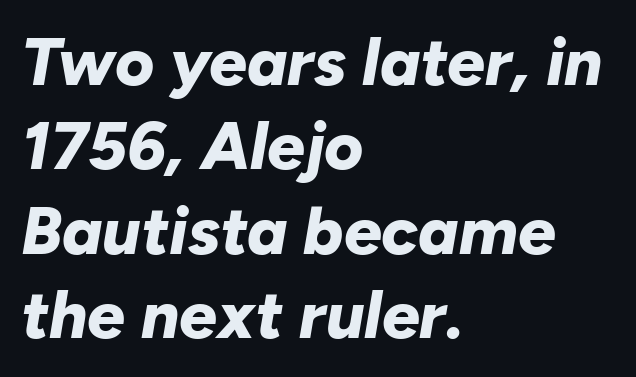
Whoever set this chose a conventional vertical rhythm. Style check: oblique. The compositor pushed each line to the left boundary. Clear beneath every line of the passage.
